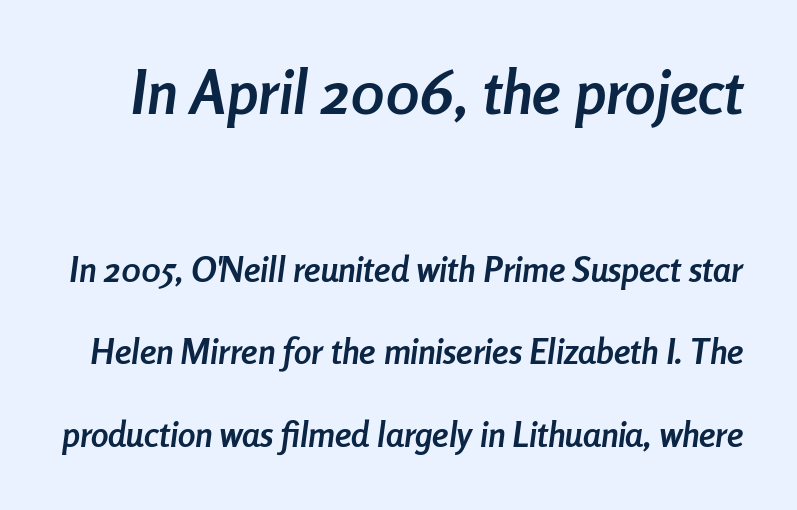
The image shows 61 px semibold, condensed type, italic (leaning right); set loose line spacing (2.36x), normal letter spacing, not underlined; the first (top) block is 1.74x larger; low stroke contrast and a medium x-height.
